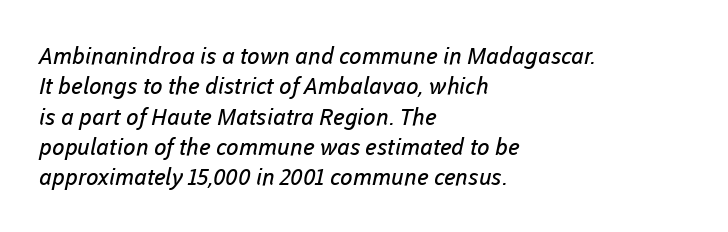
Honestly, the letter spacing is just normal — you wouldn't notice it. Each line starts at the same left margin while the right side varies. Interline gaps are of average width in this sample. Stroke thickness stays within the range of a standard reading face or lighter. Decoration check: the copy has no underline.
